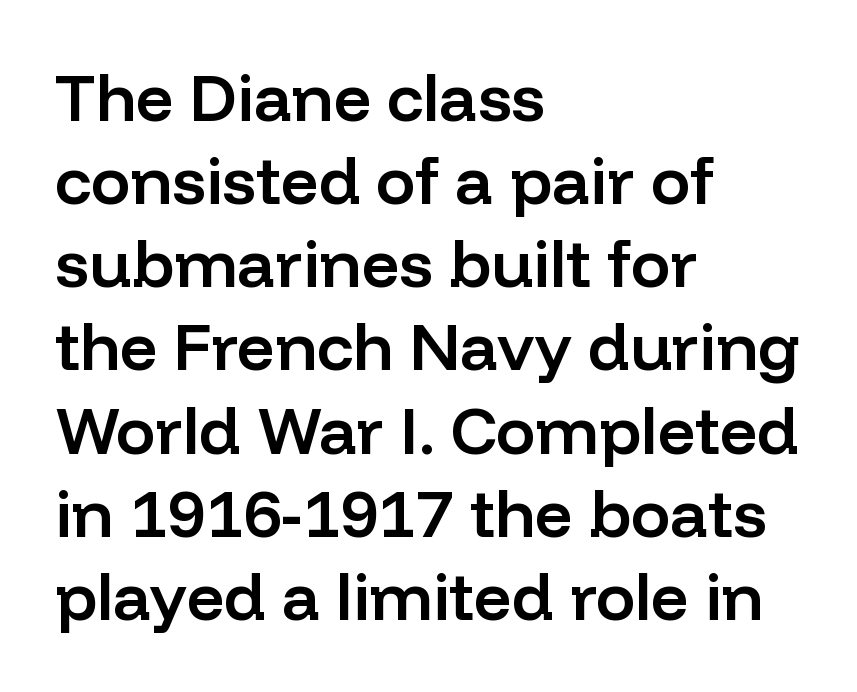
The image shows 66 px semibold sans-serif type, upright; set left-aligned, normal line spacing (1.26x), normal letter spacing, not underlined; low stroke contrast and a medium x-height.
